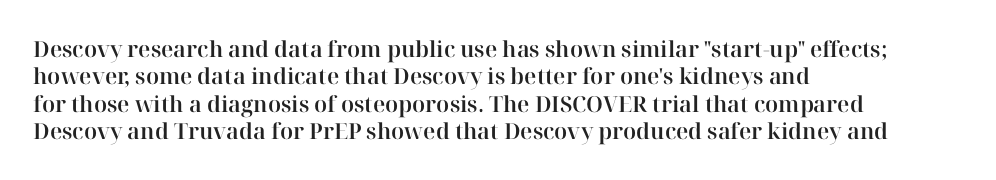
Q: Is the text italic (slanted)? A: No, it is upright.
Q: Is the text underlined? A: No.
Q: How is the paragraph aligned? A: Left-aligned.
Q: Is the spacing between letters normal or unusually wide? A: Normal.
Q: Is the spacing between lines tight, normal or loose? A: Normal.
